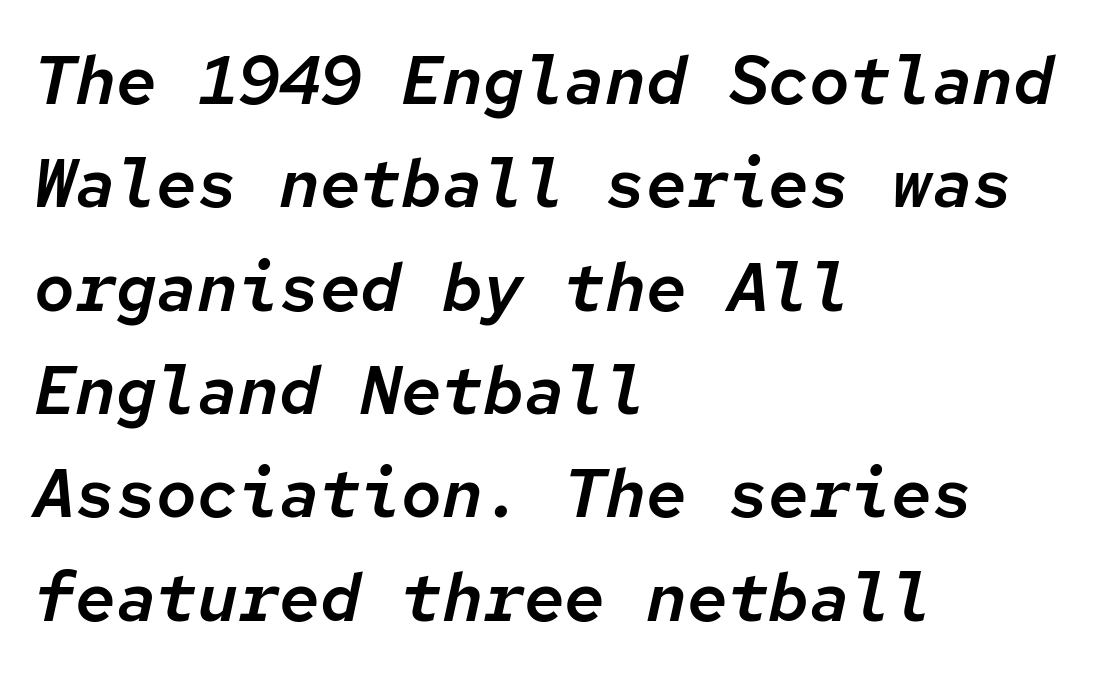
{"italic": "yes", "lean": "right", "slant_degrees": 12, "width": "normal", "stroke_contrast": "low", "x_height": "medium", "monospaced": "yes", "underline": "no", "align": "left", "line_spacing": "normal", "line_spacing_ratio": 1.52, "letter_spacing": "normal", "letter_spacing_em": 0.0, "glyph_px": 68}
